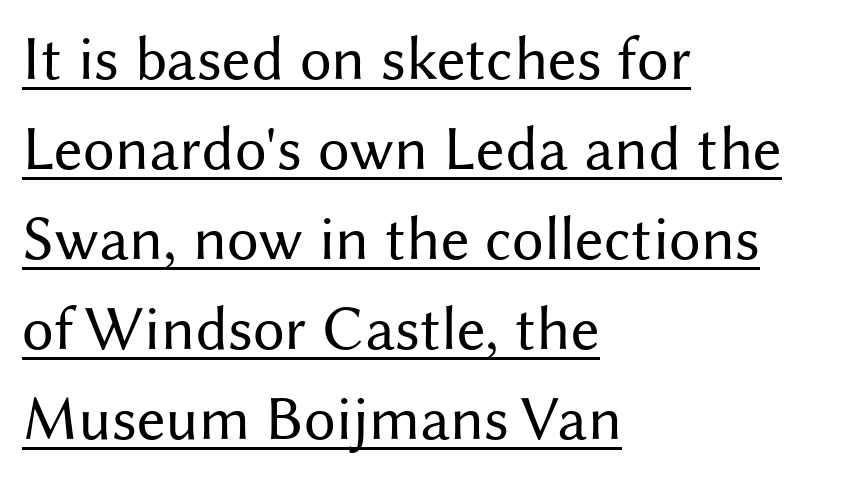
{"serif": "no", "italic": "no", "bold": "no", "weight": "regular", "width": "normal", "stroke_contrast": "medium", "x_height": "medium", "monospaced": "no", "underline": "yes", "align": "left", "line_spacing": "normal", "line_spacing_ratio": 1.43, "letter_spacing": "normal", "letter_spacing_em": 0.0, "glyph_px": 63}
